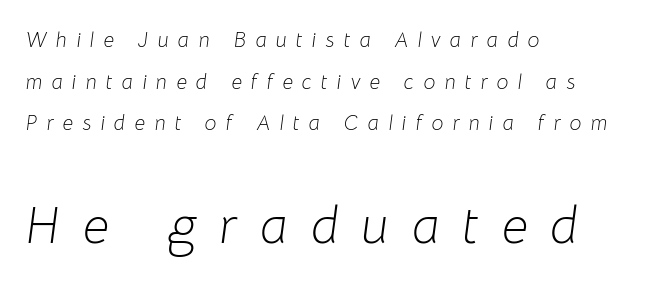
{"italic": "yes", "lean": "right", "slant_degrees": 8, "bold": "no", "weight": "light", "width": "normal", "stroke_contrast": "low", "x_height": "medium", "monospaced": "no", "underline": "no", "align": "left", "line_spacing": "loose", "line_spacing_ratio": 1.98, "letter_spacing": "wide", "letter_spacing_em": 0.44, "larger_block": "second", "size_ratio": 2.48, "glyph_px": 52}
